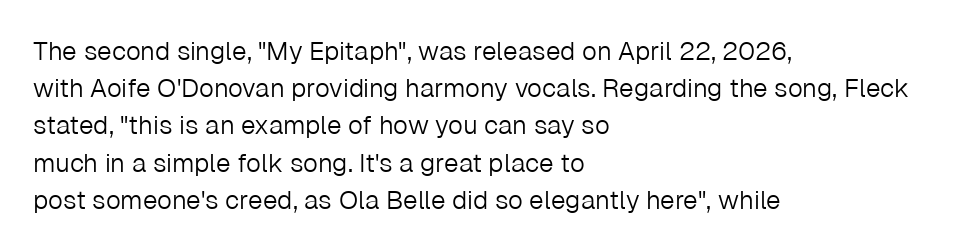
{"italic": "no", "bold": "no", "underline": "no", "align": "left", "line_spacing": "normal", "line_spacing_ratio": 1.43, "letter_spacing": "normal", "letter_spacing_em": 0.0, "glyph_px": 26}
